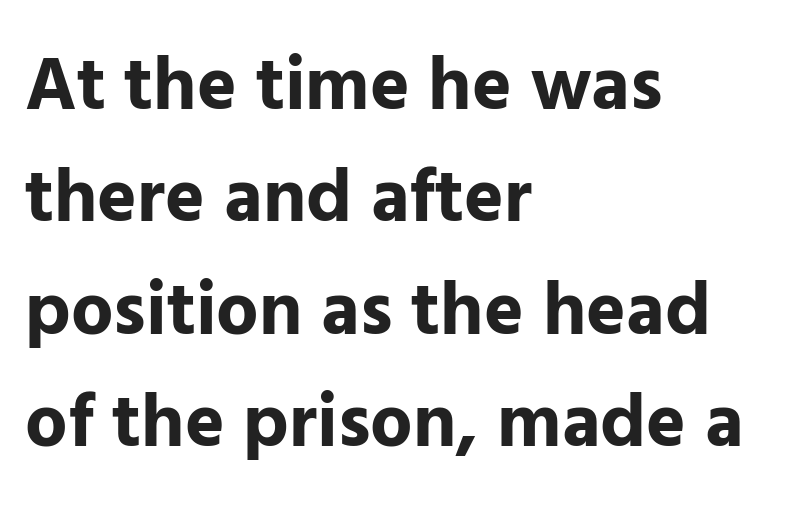
The font's upright variant was chosen for this text. Think of a printed novel: that variable character pitch is what you see here. The text was rendered using a sans face with plain stroke endings. A bare baseline throughout the passage. Which margin do the lines hug? The left one — the right edge is uneven. The leading is moderate, giving the passage an even texture.
